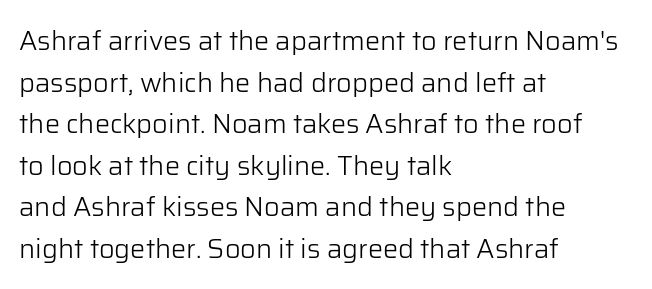
This sample uses an upright cut, with every glyph sitting square on the baseline. Lines of text with bare space underneath. The setting favours the left margin, as ordinary paragraphs usually do. Leading: standard. The typesetting does not lean heavy: it is not bold. You could call the tracking neutral — neither tight nor loose.
